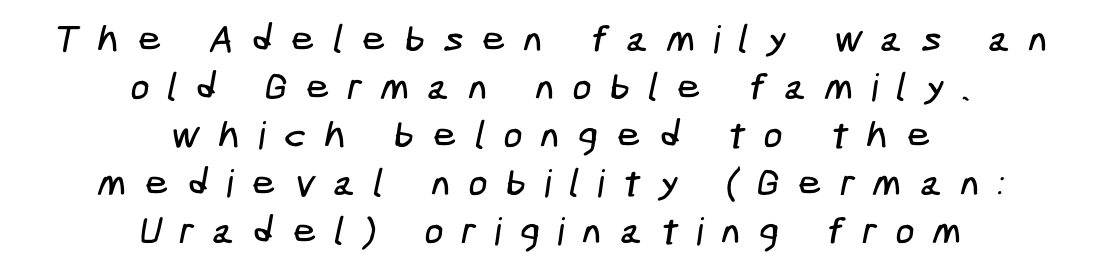
Q: Is the typeface a serif or a sans-serif typeface? A: Sans-serif.
Q: Is the text underlined? A: No.
Q: How is the paragraph aligned? A: Centered.
Q: Is the spacing between letters normal or unusually wide? A: Unusually wide.
Q: Is the spacing between lines tight, normal or loose? A: Normal.
Q: Width (condensed, normal, or wide)? A: Condensed.
Q: Stroke contrast? A: Low.
Q: x-height? A: Medium.
